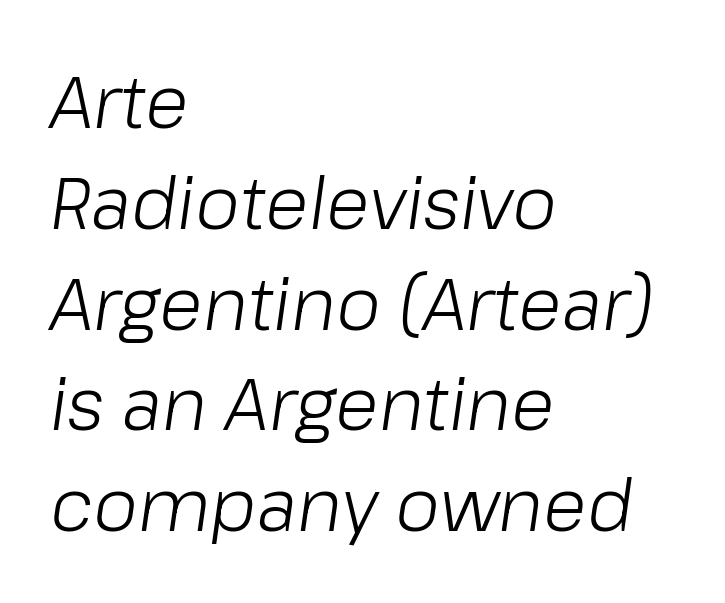
Q: Is the text bold? A: No.
Q: Is the text italic (slanted)? A: Yes, it leans right by about 8 degrees.
Q: Is the text underlined? A: No.
Q: How is the paragraph aligned? A: Left-aligned.
Q: Is the spacing between letters normal or unusually wide? A: Normal.
Q: Is the spacing between lines tight, normal or loose? A: Normal.
Q: Width (condensed, normal, or wide)? A: Normal.
Q: Stroke contrast? A: Low.
Q: x-height? A: Medium.
Q: Monospaced? A: No.
